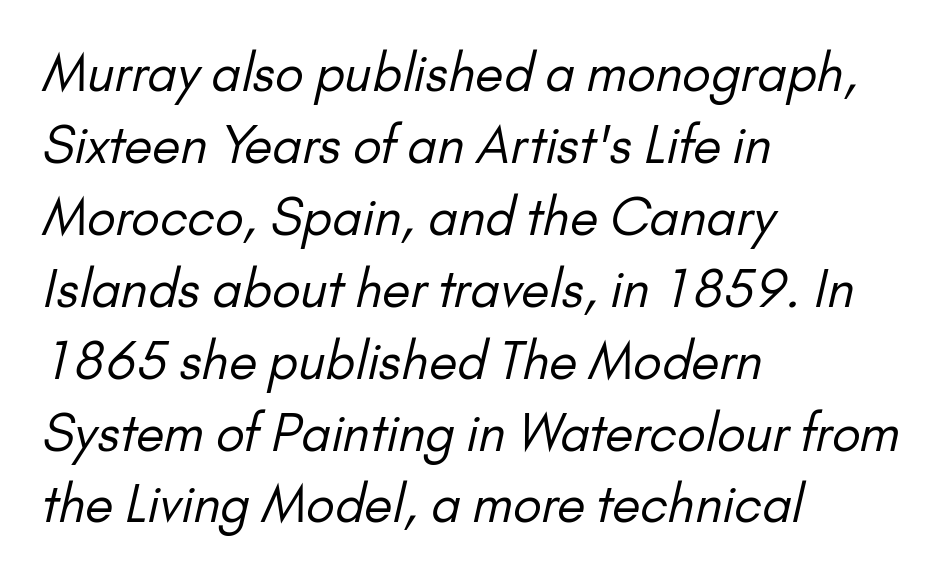
Proportional: the letters do not fall into vertical columns. Is there much room between lines? A standard amount, neither cramped nor airy. Unlike a traditional serif, this face leaves its strokes unadorned. Where is the straight margin? On the left.
